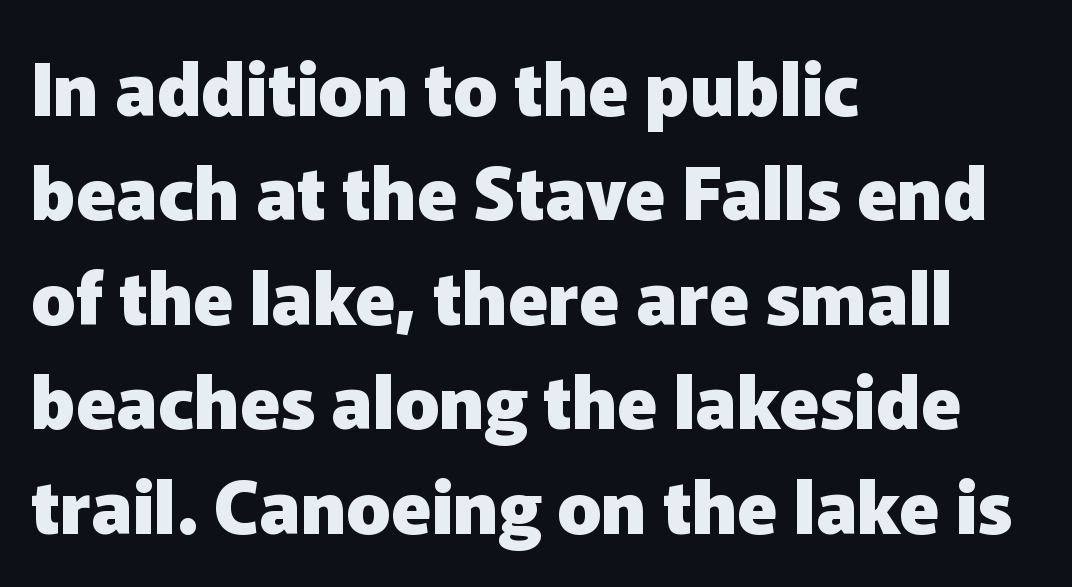
Q: Is the text bold? A: Yes.
Q: Is the text italic (slanted)? A: No, it is upright.
Q: Is the typeface a serif or a sans-serif typeface? A: Sans-serif.
Q: Is the text underlined? A: No.
Q: How is the paragraph aligned? A: Left-aligned.
Q: Is the spacing between letters normal or unusually wide? A: Normal.
Q: Is the spacing between lines tight, normal or loose? A: Normal.
Q: Width (condensed, normal, or wide)? A: Normal.
Q: Stroke contrast? A: Low.
Q: x-height? A: Medium.
Q: Monospaced? A: No.
